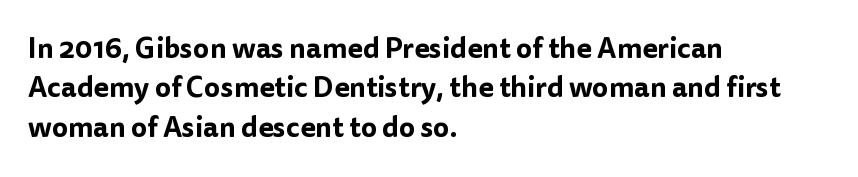
{"serif": "no", "italic": "no", "width": "normal", "stroke_contrast": "low", "x_height": "medium", "monospaced": "no", "underline": "no", "align": "left", "line_spacing": "normal", "line_spacing_ratio": 1.41, "letter_spacing": "normal", "letter_spacing_em": 0.0, "glyph_px": 28}
